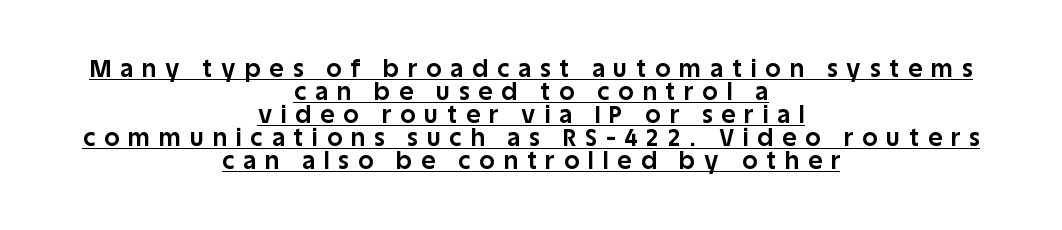
{"italic": "no", "bold": "yes", "underline": "yes", "align": "center", "line_spacing": "tight", "line_spacing_ratio": 0.96, "letter_spacing": "wide", "letter_spacing_em": 0.38, "glyph_px": 24}
